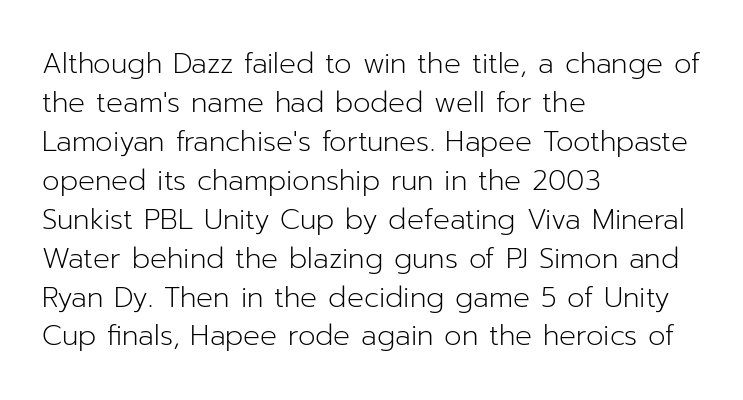
Q: Is the text bold? A: No.
Q: Is the text italic (slanted)? A: No, it is upright.
Q: Is the typeface a serif or a sans-serif typeface? A: Sans-serif.
Q: Is the text underlined? A: No.
Q: How is the paragraph aligned? A: Left-aligned.
Q: Is the spacing between letters normal or unusually wide? A: Normal.
Q: Is the spacing between lines tight, normal or loose? A: Normal.
Q: Width (condensed, normal, or wide)? A: Normal.
Q: Stroke contrast? A: Low.
Q: x-height? A: Medium.
Q: Monospaced? A: No.
